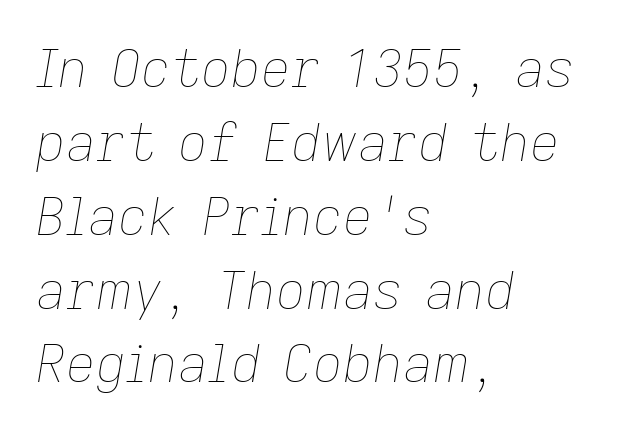
Q: Is the text bold? A: No.
Q: Is the text italic (slanted)? A: Yes, it leans right by about 9 degrees.
Q: Is the text underlined? A: No.
Q: How is the paragraph aligned? A: Left-aligned.
Q: Is the spacing between letters normal or unusually wide? A: Normal.
Q: Is the spacing between lines tight, normal or loose? A: Normal.
Q: Width (condensed, normal, or wide)? A: Normal.
Q: Stroke contrast? A: Low.
Q: x-height? A: Medium.
Q: Monospaced? A: No.
